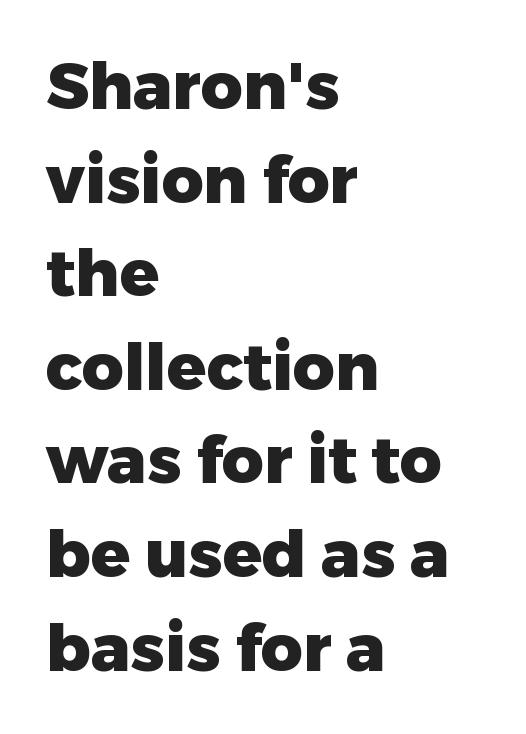
The image shows 65 px heavy sans-serif type, upright; set left-aligned, normal line spacing (1.44x), normal letter spacing, not underlined; low stroke contrast and a medium x-height.
